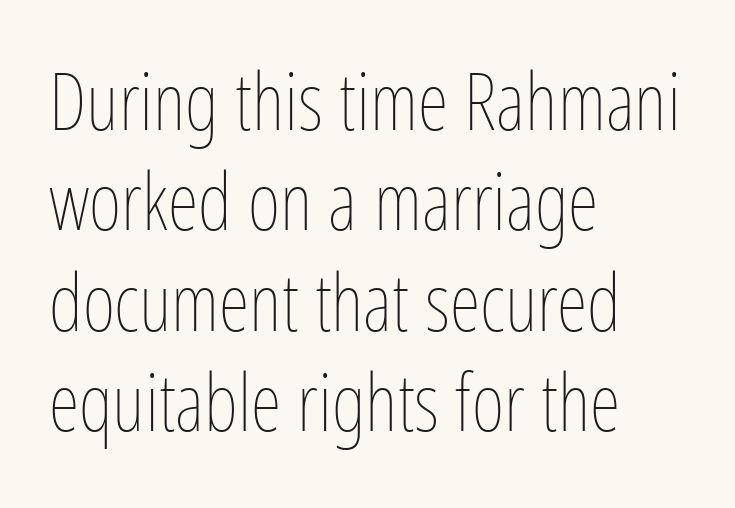
Q: Is the text bold? A: No.
Q: Is the text italic (slanted)? A: No, it is upright.
Q: Is the text underlined? A: No.
Q: How is the paragraph aligned? A: Left-aligned.
Q: Is the spacing between letters normal or unusually wide? A: Normal.
Q: Is the spacing between lines tight, normal or loose? A: Normal.
Q: Width (condensed, normal, or wide)? A: Condensed.
Q: Stroke contrast? A: Low.
Q: x-height? A: Medium.
Q: Monospaced? A: No.
